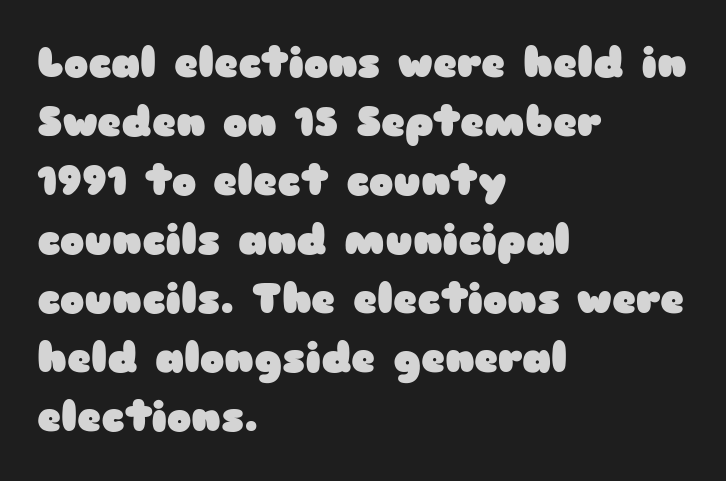
{"serif": "no", "italic": "no", "bold": "yes", "weight": "heavy", "width": "wide", "stroke_contrast": "low", "x_height": "medium", "monospaced": "no", "underline": "no", "align": "left", "line_spacing": "normal", "line_spacing_ratio": 1.44, "letter_spacing": "normal", "letter_spacing_em": 0.0, "glyph_px": 41}
